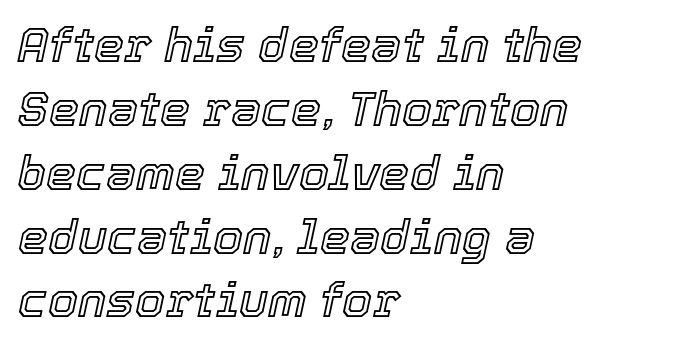
{"italic": "yes", "lean": "right", "slant_degrees": 12, "width": "normal", "x_height": "medium", "monospaced": "no", "underline": "no", "align": "left", "line_spacing": "normal", "line_spacing_ratio": 1.33, "letter_spacing": "normal", "letter_spacing_em": 0.0, "glyph_px": 48}
